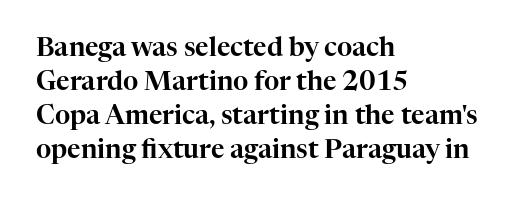
Q: Is the text italic (slanted)? A: No, it is upright.
Q: Is the text underlined? A: No.
Q: How is the paragraph aligned? A: Left-aligned.
Q: Is the spacing between letters normal or unusually wide? A: Normal.
Q: Is the spacing between lines tight, normal or loose? A: Normal.
